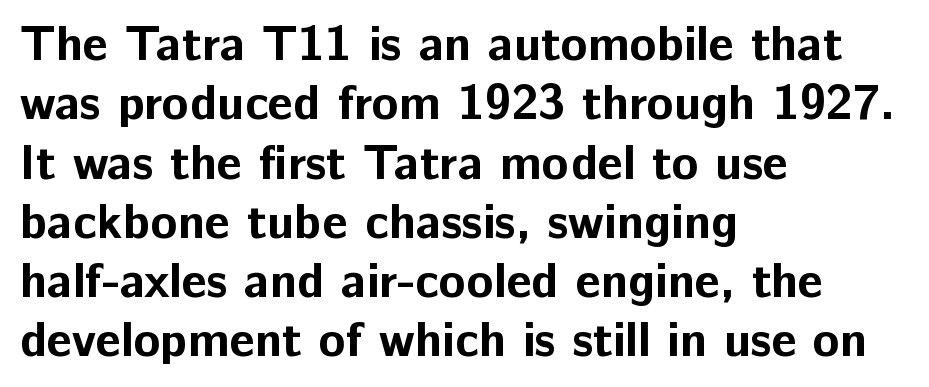
Q: Is the text bold? A: Yes.
Q: Is the text italic (slanted)? A: No, it is upright.
Q: Is the typeface a serif or a sans-serif typeface? A: Sans-serif.
Q: Is the text underlined? A: No.
Q: How is the paragraph aligned? A: Left-aligned.
Q: Is the spacing between letters normal or unusually wide? A: Normal.
Q: Width (condensed, normal, or wide)? A: Normal.
Q: Stroke contrast? A: Low.
Q: x-height? A: Medium.
Q: Monospaced? A: No.
